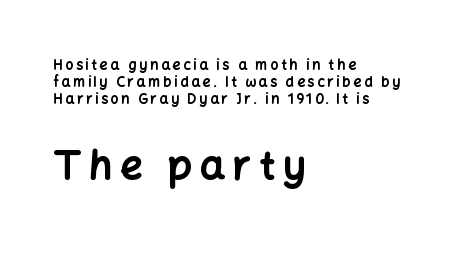
{"serif": "no", "italic": "no", "bold": "yes", "weight": "bold", "width": "normal", "stroke_contrast": "low", "x_height": "medium", "monospaced": "no", "underline": "no", "align": "left", "line_spacing_ratio": 1.2, "larger_block": "second", "size_ratio": 2.86, "glyph_px": 40}
